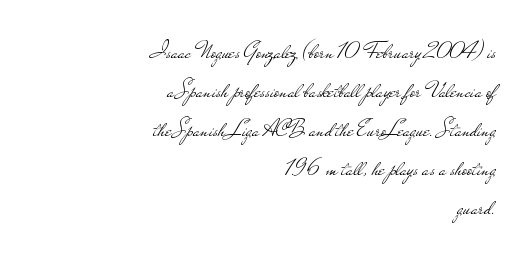
{"bold": "no", "underline": "no", "align": "right", "line_spacing": "normal", "line_spacing_ratio": 1.62, "letter_spacing": "normal", "letter_spacing_em": 0.0, "glyph_px": 24}
